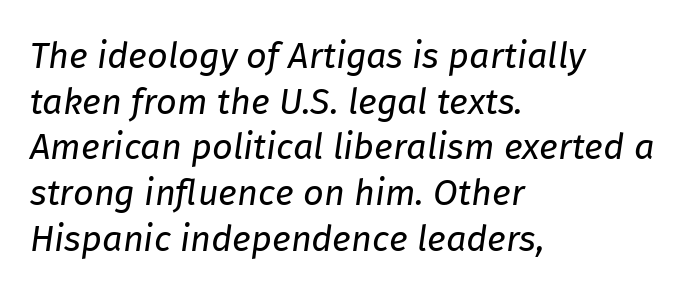
{"italic": "yes", "lean": "right", "slant_degrees": 8, "bold": "no", "weight": "regular", "width": "normal", "stroke_contrast": "low", "x_height": "medium", "monospaced": "no", "underline": "no", "align": "left", "line_spacing": "normal", "line_spacing_ratio": 1.27, "letter_spacing": "normal", "letter_spacing_em": 0.0, "glyph_px": 36}
